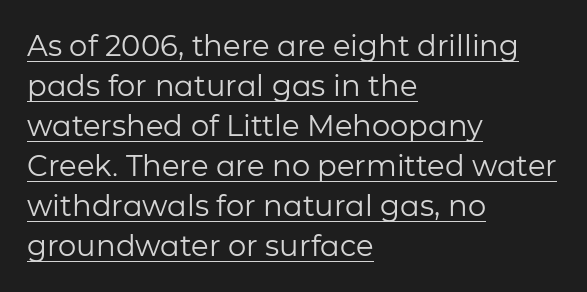
The image shows 29 px regular-weight sans-serif type, upright; set left-aligned, normal line spacing (1.38x), normal letter spacing, underlined; low stroke contrast and a medium x-height.
